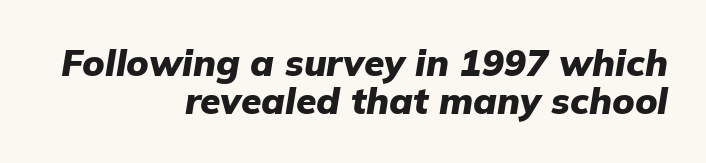
Q: Is the text bold? A: Yes.
Q: Is the text italic (slanted)? A: Yes, it leans right by about 9 degrees.
Q: Is the text underlined? A: No.
Q: How is the paragraph aligned? A: Right-aligned.
Q: Is the spacing between letters normal or unusually wide? A: Normal.
Q: Is the spacing between lines tight, normal or loose? A: Tight.
Q: Width (condensed, normal, or wide)? A: Normal.
Q: Stroke contrast? A: Low.
Q: x-height? A: Medium.
Q: Monospaced? A: No.
